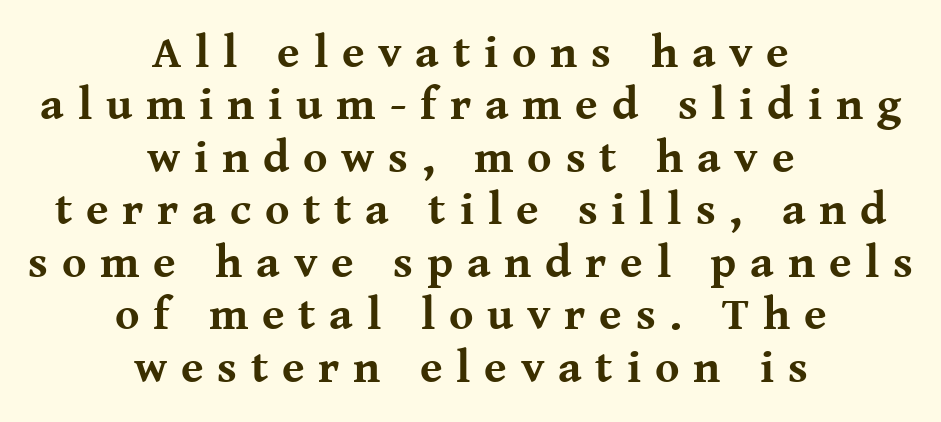
The letters advance in unequal steps, a hallmark of proportional type. The tracking jumps out immediately: characters are airy and widely separated. As a designer I'd log this as weight 700, bold. Every row of glyphs is offset so its center matches the block's center.
